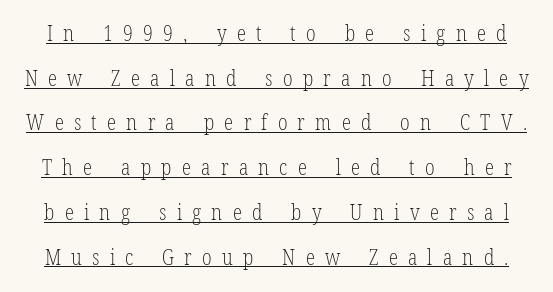
This block would shrink considerably if given ordinary leading; it's expanded now. No extra ink here — the face is not bold. Loose tracking; the words dissolve into strings of separated letters. In designer terms, the underline attribute is active on this setting. The letters stand straight up with perfectly vertical stems.
